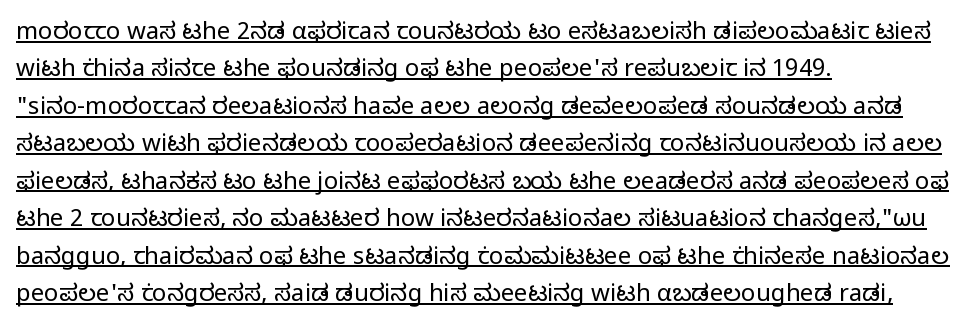
Q: Is the text bold? A: No.
Q: Is the text italic (slanted)? A: No, it is upright.
Q: Is the text underlined? A: Yes.
Q: How is the paragraph aligned? A: Left-aligned.
Q: Is the spacing between letters normal or unusually wide? A: Normal.
Q: Is the spacing between lines tight, normal or loose? A: Normal.
